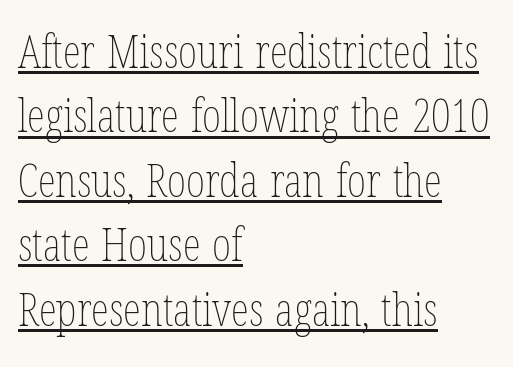
The image shows 46 px thin, condensed type, upright; set left-aligned, normal line spacing (1.4x), normal letter spacing, underlined; low stroke contrast and a medium x-height.
